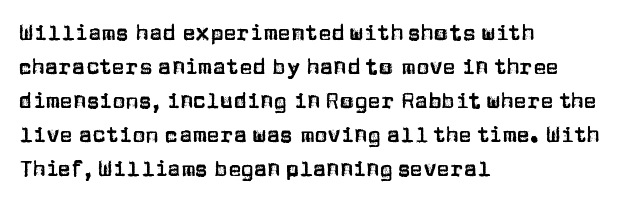
Students, observe: this is what conventionally led text looks like. This sample uses an upright cut, with every glyph sitting square on the baseline. A clean baseline with only descenders dipping below it. Each word holds together tightly as a unit, with standard inter-letter gaps.
